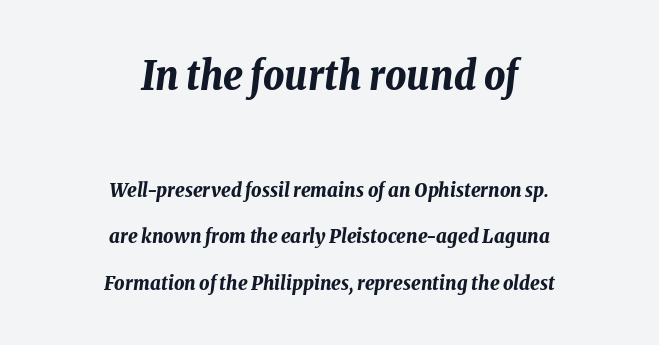
The image shows 41 px bold, condensed type, italic (leaning right); set centered, loose line spacing (2.32x), normal letter spacing, not underlined; the first (top) block is 2.05x larger; low stroke contrast and a medium x-height.
